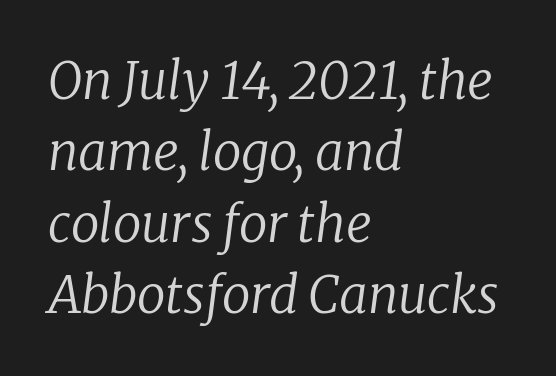
The specimen reads as italic at a glance. You could not count columns in this text — the font is proportionally spaced. What kind of face is this? One with serifs. Letters rest on an invisible, unmarked baseline. There is no visible air inserted between adjacent glyphs. One-word summary of the alignment: left.
